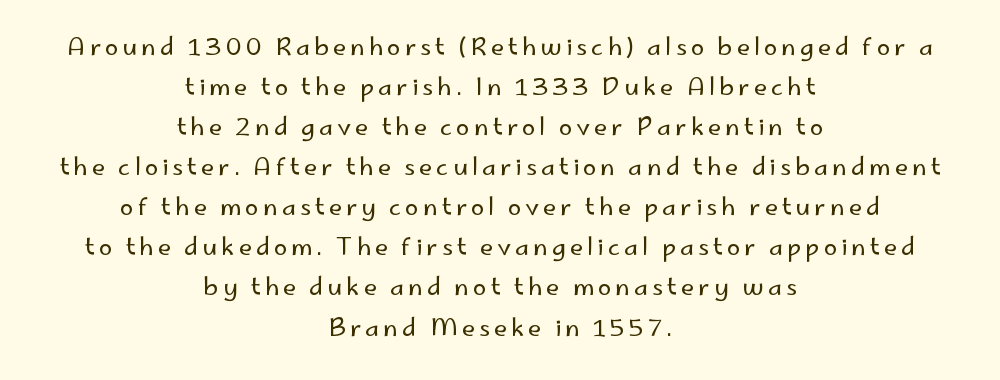
The image shows 24 px text type, upright; set centered, normal line spacing (1.67x), not underlined.
